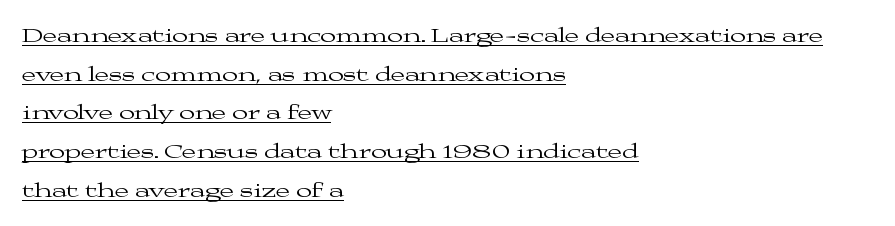
The image shows 21 px text type, upright; set left-aligned, line spacing 1.84x, normal letter spacing, underlined.
